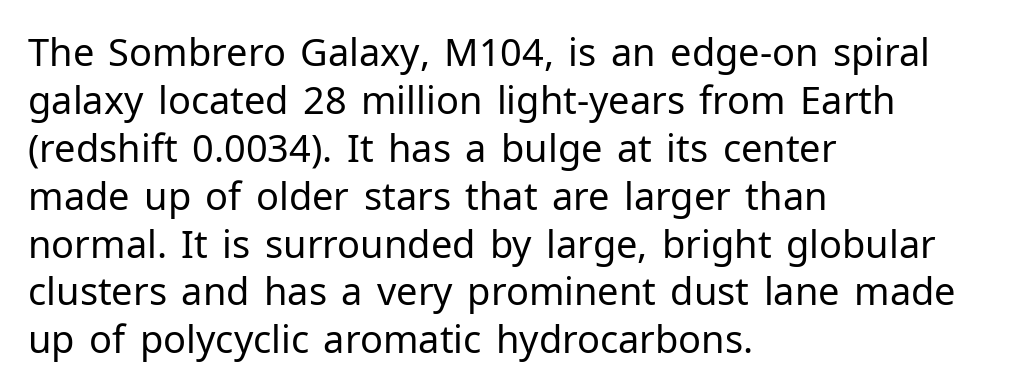
Q: Is the text bold? A: No.
Q: Is the text italic (slanted)? A: No, it is upright.
Q: Is the typeface a serif or a sans-serif typeface? A: Sans-serif.
Q: Is the text underlined? A: No.
Q: How is the paragraph aligned? A: Left-aligned.
Q: Is the spacing between letters normal or unusually wide? A: Normal.
Q: Is the spacing between lines tight, normal or loose? A: Normal.
Q: Width (condensed, normal, or wide)? A: Normal.
Q: Stroke contrast? A: Low.
Q: x-height? A: Medium.
Q: Monospaced? A: No.
